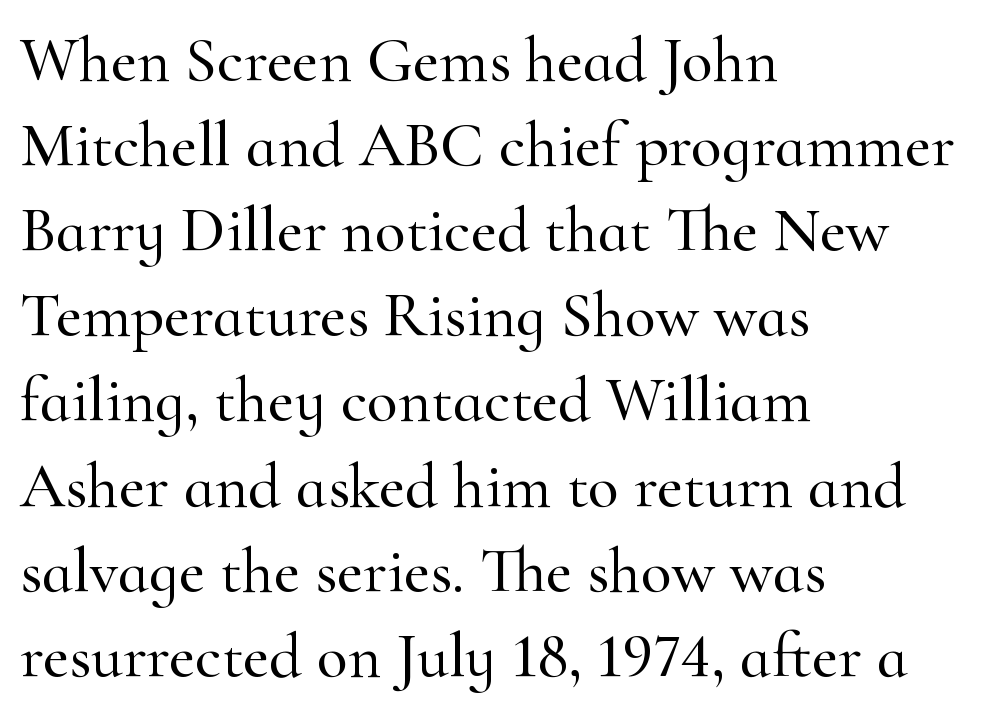
The lines are quadded left. Any mark beneath the type? The region is blank. Is there much room between lines? A standard amount, neither cramped nor airy. The typography opts for an upright posture over an oblique one. Old-style or modern, the face here clearly has serifs. Is the letter spacing exaggerated? No — it looks like the ordinary default.
